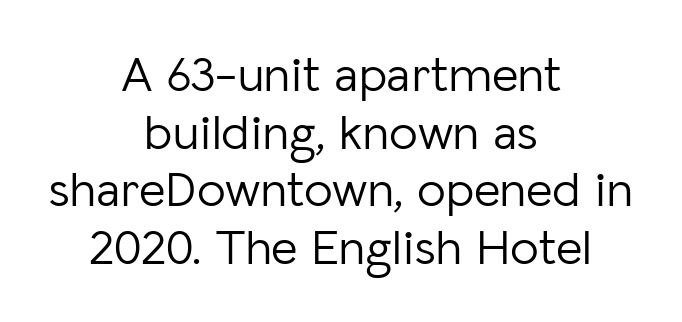
The image shows 51 px light sans-serif type, upright; set centered, tight line spacing (1.13x), normal letter spacing, not underlined; low stroke contrast and a medium x-height.
